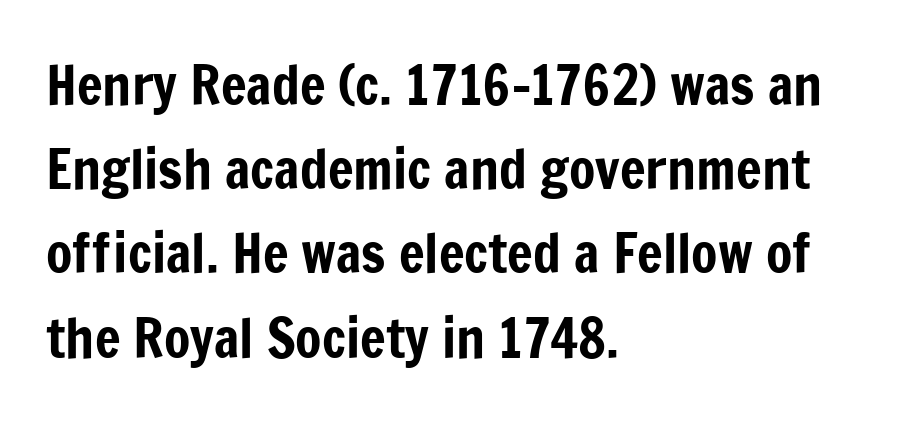
{"serif": "no", "italic": "no", "width": "condensed", "stroke_contrast": "low", "x_height": "medium", "monospaced": "no", "underline": "no", "align": "left", "line_spacing": "normal", "line_spacing_ratio": 1.56, "letter_spacing": "normal", "letter_spacing_em": 0.0, "glyph_px": 54}
